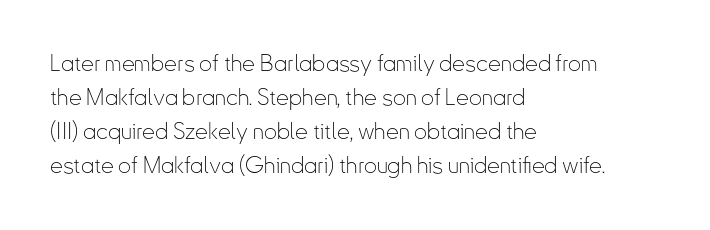
The image shows 23 px text type, upright; set left-aligned, normal line spacing (1.48x), normal letter spacing, not underlined.
